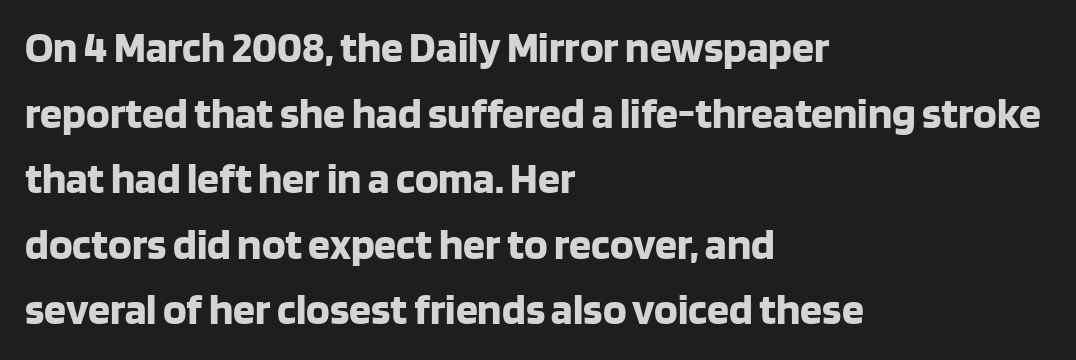
Q: Is the text bold? A: Yes.
Q: Is the text italic (slanted)? A: No, it is upright.
Q: Is the typeface a serif or a sans-serif typeface? A: Sans-serif.
Q: Is the text underlined? A: No.
Q: How is the paragraph aligned? A: Left-aligned.
Q: Is the spacing between letters normal or unusually wide? A: Normal.
Q: Is the spacing between lines tight, normal or loose? A: Normal.
Q: Width (condensed, normal, or wide)? A: Normal.
Q: Stroke contrast? A: Low.
Q: x-height? A: Large.
Q: Monospaced? A: No.
